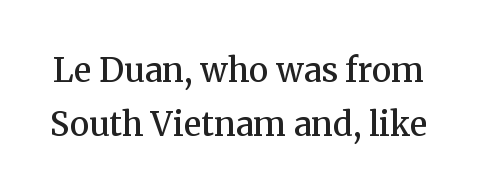
Q: Is the text bold? A: Semi-bold.
Q: Is the text italic (slanted)? A: No, it is upright.
Q: Is the typeface a serif or a sans-serif typeface? A: Serif.
Q: Is the text underlined? A: No.
Q: Is the spacing between letters normal or unusually wide? A: Normal.
Q: Is the spacing between lines tight, normal or loose? A: Normal.
Q: Width (condensed, normal, or wide)? A: Normal.
Q: Stroke contrast? A: Medium.
Q: x-height? A: Medium.
Q: Monospaced? A: No.
